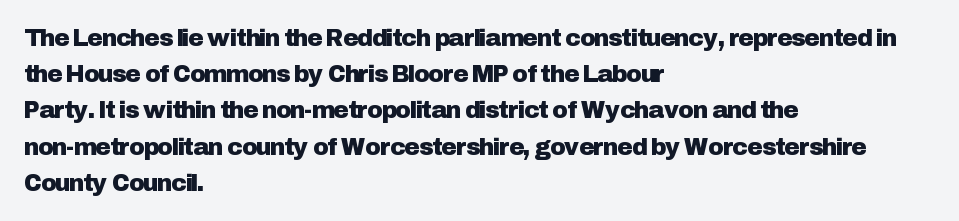
Leading: standard. Ascenders rise straight up at ninety degrees. Nobody drew a line under any word here. Here the glyphs are tracked normally, forming tight word shapes. All the whitespace from short lines collects on the right.
